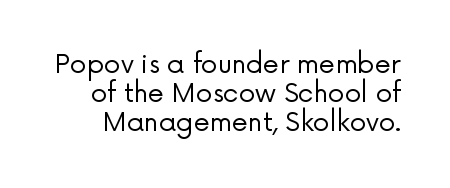
Q: Is the text bold? A: No.
Q: Is the text italic (slanted)? A: No, it is upright.
Q: Is the text underlined? A: No.
Q: Is the spacing between letters normal or unusually wide? A: Normal.
Q: Is the spacing between lines tight, normal or loose? A: Tight.
